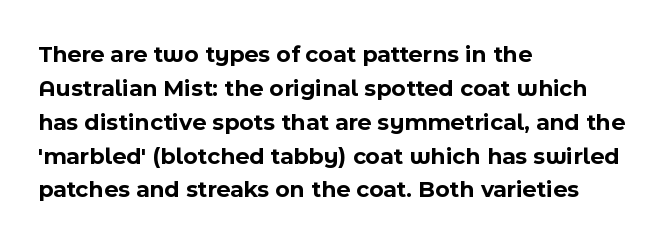
The image shows 24 px bold type, upright; set left-aligned, normal line spacing (1.41x), normal letter spacing, not underlined.
